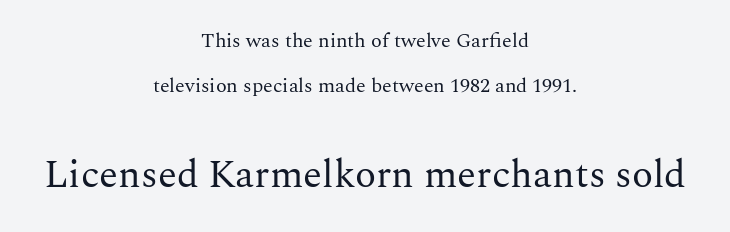
The image shows 39 px regular-weight serif type, upright; set centered, loose line spacing (2.23x), normal letter spacing, not underlined; the second (bottom) block is 1.95x larger; medium stroke contrast and a medium x-height.
